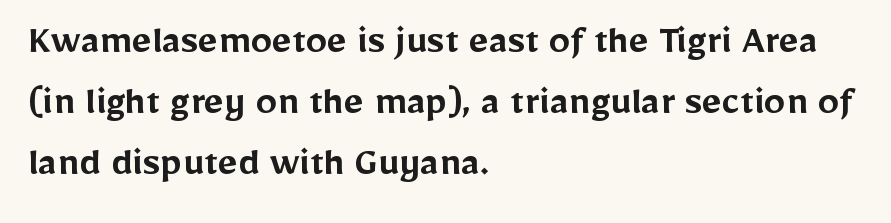
In terms of posture, this sample is upright. What stands out about the letter spacing? Nothing — it is the standard amount. The typesetting leans somewhat heavy: a semibold. Is this a fixed-width face? No — the glyphs have proportional, varying widths.
